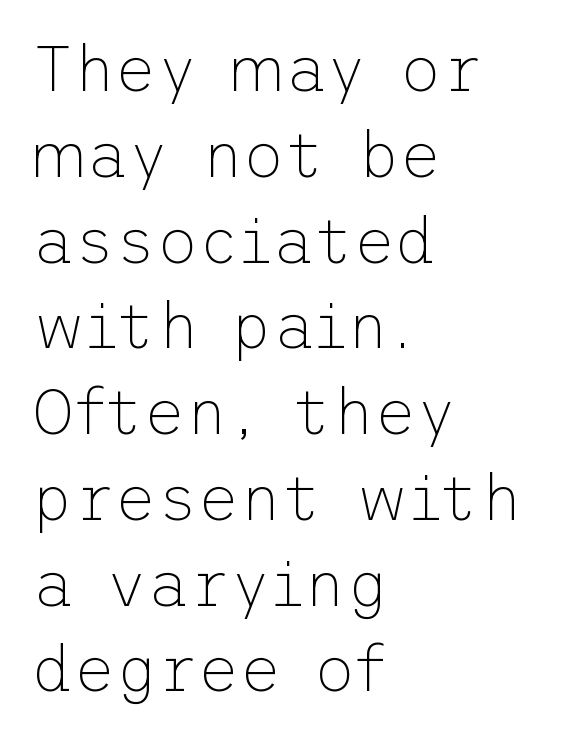
Q: Is the text bold? A: No.
Q: Is the text italic (slanted)? A: No, it is upright.
Q: Is the typeface a serif or a sans-serif typeface? A: Sans-serif.
Q: Is the text underlined? A: No.
Q: How is the paragraph aligned? A: Left-aligned.
Q: Is the spacing between letters normal or unusually wide? A: Normal.
Q: Is the spacing between lines tight, normal or loose? A: Normal.
Q: Width (condensed, normal, or wide)? A: Normal.
Q: Stroke contrast? A: Low.
Q: x-height? A: Medium.
